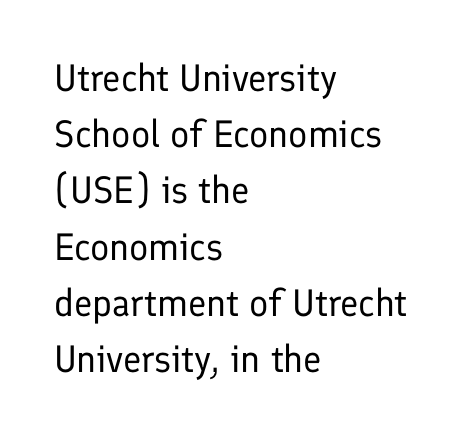
A roman cut, with each character standing at attention. The paragraph has a hard left edge and a soft right edge. This is not heavy type; no bold has been used. There is no visible air inserted between adjacent glyphs. Underline: absent. Notice how descenders clear the ascenders below comfortably — that's standard leading.
